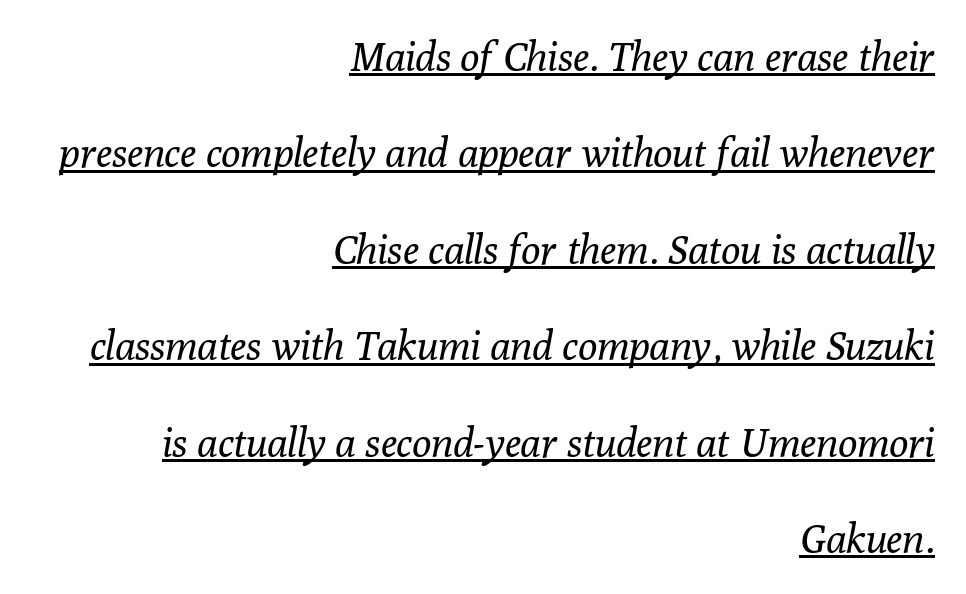
Q: Is the text bold? A: No.
Q: Is the text italic (slanted)? A: Yes, it leans right by about 10 degrees.
Q: Is the typeface a serif or a sans-serif typeface? A: Serif.
Q: Is the text underlined? A: Yes.
Q: How is the paragraph aligned? A: Right-aligned.
Q: Is the spacing between letters normal or unusually wide? A: Normal.
Q: Is the spacing between lines tight, normal or loose? A: Loose.
Q: Width (condensed, normal, or wide)? A: Normal.
Q: Stroke contrast? A: Low.
Q: x-height? A: Medium.
Q: Monospaced? A: No.
